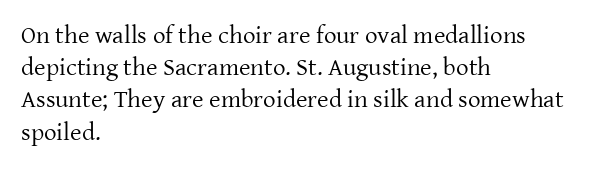
Q: Is the text bold? A: No.
Q: Is the text italic (slanted)? A: No, it is upright.
Q: Is the text underlined? A: No.
Q: How is the paragraph aligned? A: Left-aligned.
Q: Is the spacing between letters normal or unusually wide? A: Normal.
Q: Is the spacing between lines tight, normal or loose? A: Normal.
